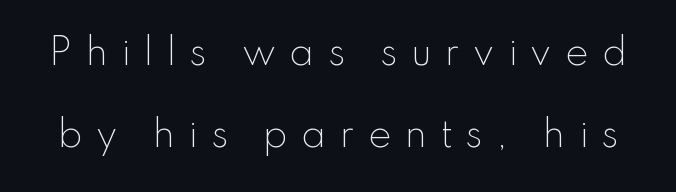
The leading is generous, giving the passage an open texture. These lines were composed using upright roman letters. Just letters on the line, the space beneath them empty. Short note: letters widely spaced. Vertical stems look standard width or narrower in stroke. The typeface chosen for these lines omits serifs.
